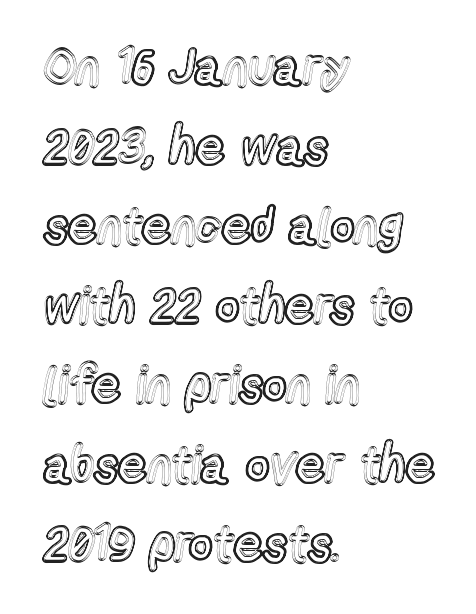
The space beneath each line is pristine and unruled. Standard letterfit; no display-style spreading of the glyphs. You could not count columns in this text — the font is proportionally spaced. If you measured baseline to baseline, you'd find a middling distance. The rag falls on the right side of this text block.
